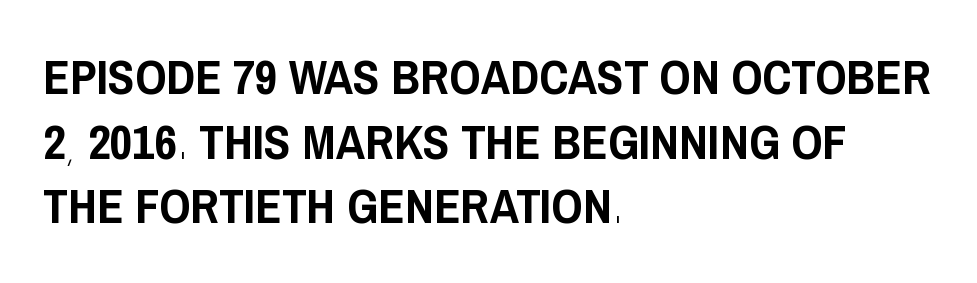
The image shows 49 px condensed sans-serif type, upright; set left-aligned, normal line spacing (1.32x), normal letter spacing, not underlined; low stroke contrast and a large x-height.
